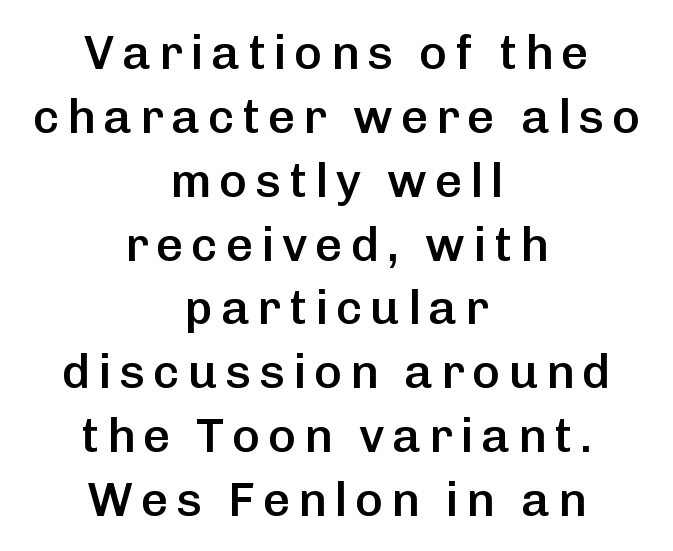
Vertical spacing — default. In CSS terms this would be text-align: center. Look at the stroke-to-counter ratio: somewhat heavy, a semibold. You can tell it's not italic because the verticals are truly vertical. The rendering shows plain stroke endings on the letterforms — a sans-serif design. The foot of each line stays bare and open.
